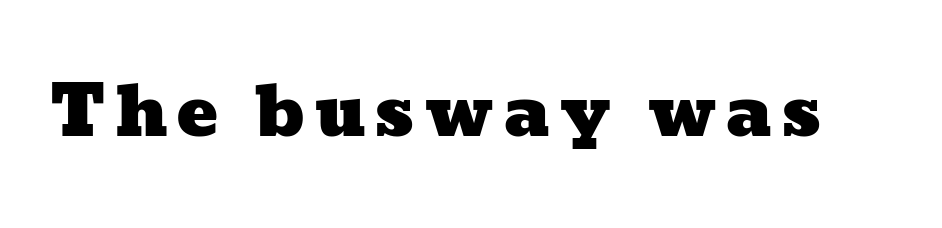
Q: Is the text underlined? A: No.
Q: Width (condensed, normal, or wide)? A: Wide.
Q: Stroke contrast? A: Low.
Q: x-height? A: Medium.
Q: Monospaced? A: No.
